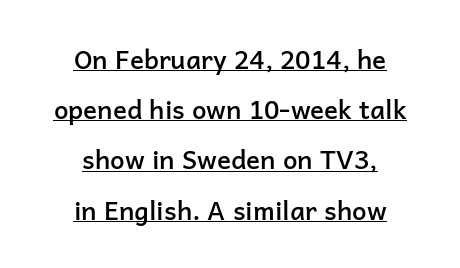
The image shows 26 px text type, upright; set centered, loose line spacing (1.93x), normal letter spacing, underlined.
